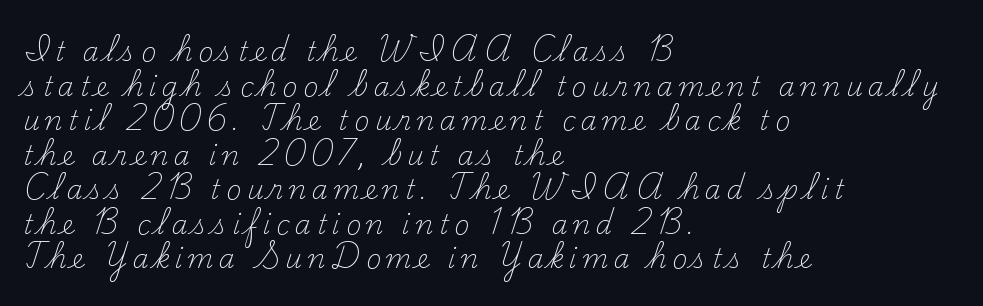
Q: Is the text bold? A: No.
Q: Is the text italic (slanted)? A: Yes.
Q: Is the text underlined? A: No.
Q: How is the paragraph aligned? A: Left-aligned.
Q: Is the spacing between letters normal or unusually wide? A: Unusually wide.
Q: Is the spacing between lines tight, normal or loose? A: Normal.
